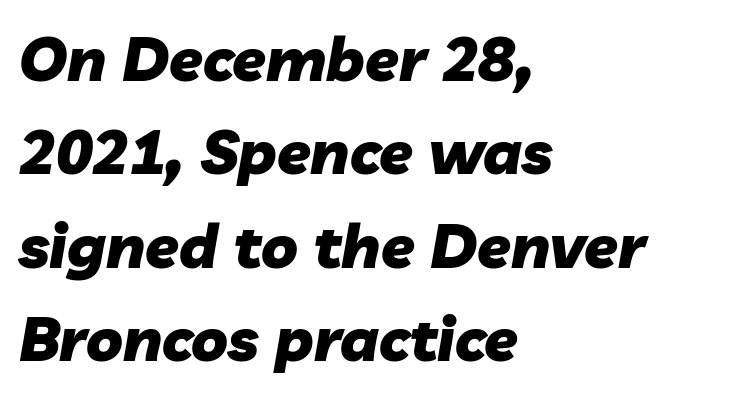
The image shows 61 px heavy type, italic (leaning right); set left-aligned, normal line spacing (1.53x), normal letter spacing, not underlined; low stroke contrast and a medium x-height.
